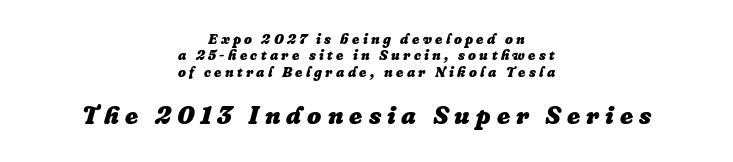
Two sizes are in play, and the larger belongs to the second block. Tracking value appears strongly positive — letters spread wide. Type without underlining. This is heavy type, rendered in bold. The typography opts for an oblique posture over an upright one. Both edges are ragged and mirror each other, which tells us the setting is centered.
